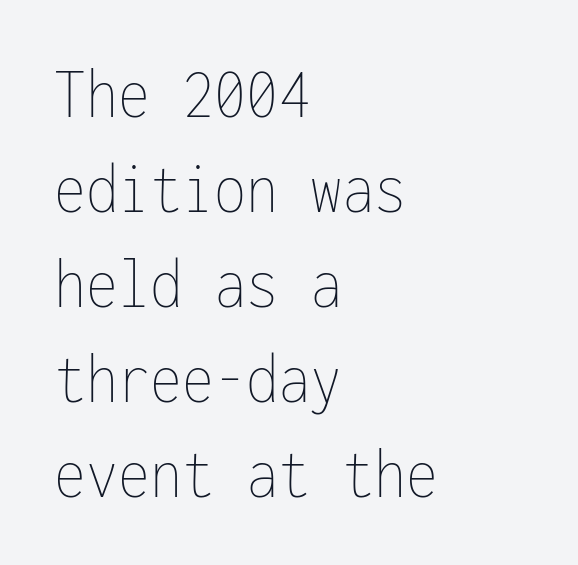
The image shows 73 px thin, condensed type, upright, monospaced; set left-aligned, normal line spacing (1.3x), normal letter spacing, not underlined; low stroke contrast and a medium x-height.
